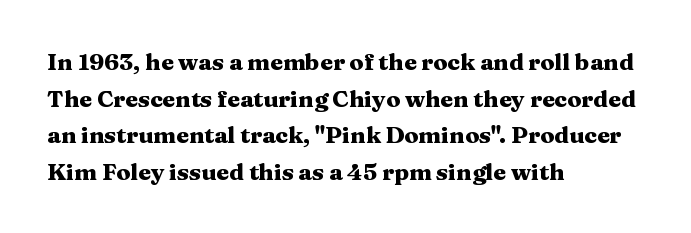
The image shows 23 px bold type, upright; set left-aligned, normal line spacing (1.59x), normal letter spacing, not underlined.
